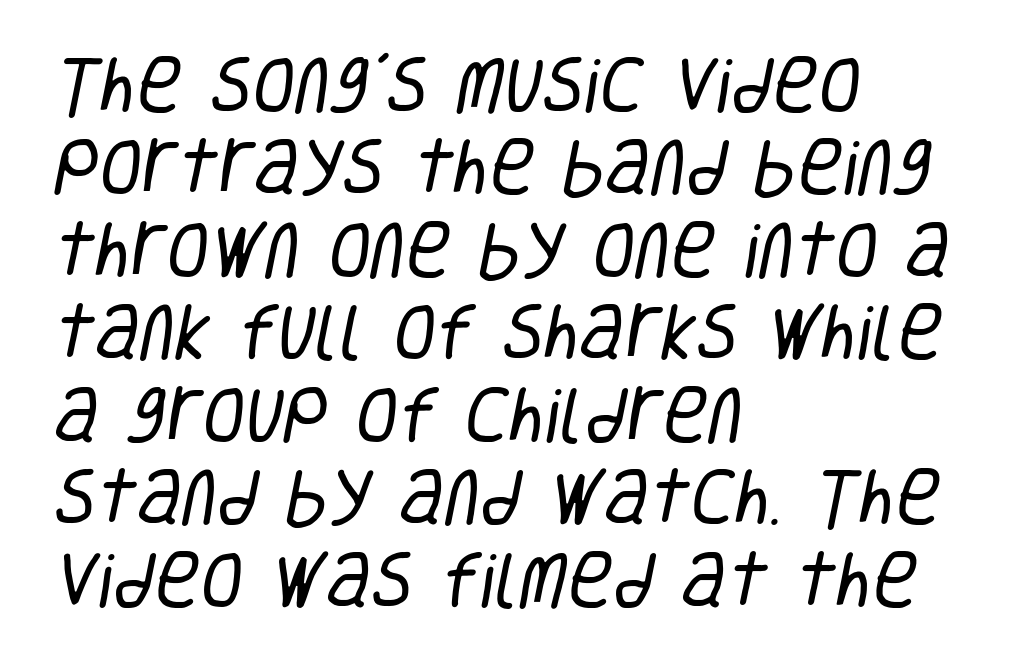
Q: Is the text bold? A: No.
Q: Is the typeface a serif or a sans-serif typeface? A: Sans-serif.
Q: Is the text underlined? A: No.
Q: How is the paragraph aligned? A: Left-aligned.
Q: Is the spacing between letters normal or unusually wide? A: Normal.
Q: Is the spacing between lines tight, normal or loose? A: Normal.
Q: Width (condensed, normal, or wide)? A: Condensed.
Q: Stroke contrast? A: Low.
Q: x-height? A: Large.
Q: Monospaced? A: No.
